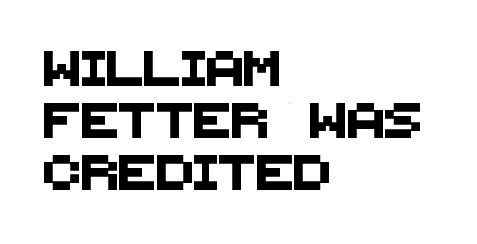
The image shows 35 px sans-serif type; set left-aligned, normal line spacing (1.49x), normal letter spacing, not underlined; medium stroke contrast and a large x-height.
